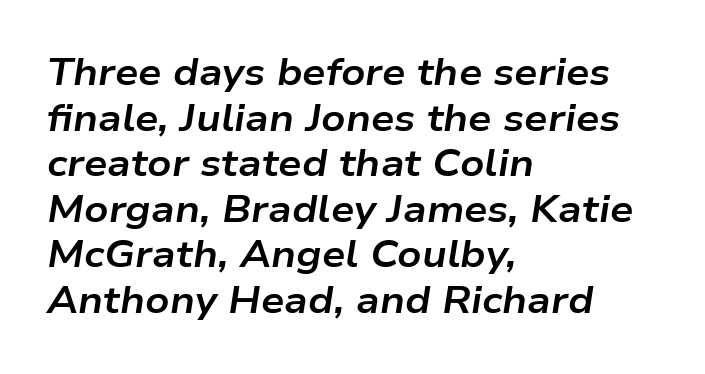
This sample is left-justified, so line endings fall wherever the words run out. Each letter keeps its own natural width here, so spacing adapts to shape. Inter-character spacing is left at the font's built-in metrics. How heavy is the stroke? Heavy — this is a bold.
